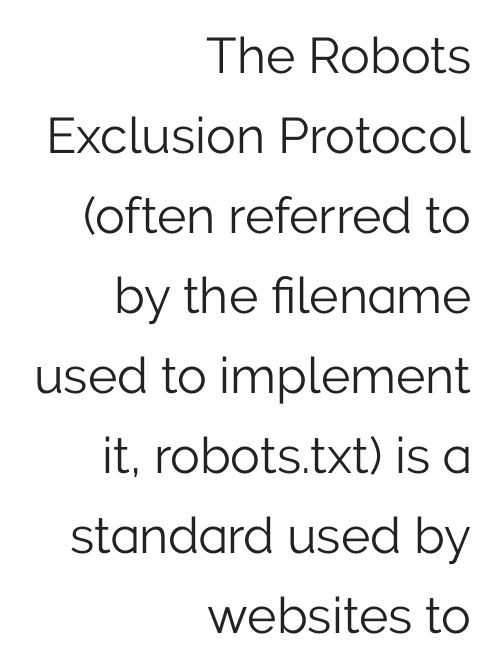
{"serif": "no", "italic": "no", "bold": "no", "weight": "light", "width": "normal", "stroke_contrast": "low", "x_height": "medium", "monospaced": "no", "underline": "no", "align": "right", "line_spacing": "normal", "line_spacing_ratio": 1.6, "letter_spacing": "normal", "letter_spacing_em": 0.0, "glyph_px": 50}
